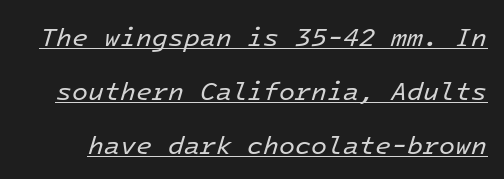
Q: Is the text bold? A: No.
Q: Is the text italic (slanted)? A: Yes, it leans right by about 16 degrees.
Q: Is the text underlined? A: Yes.
Q: Is the spacing between letters normal or unusually wide? A: Normal.
Q: Is the spacing between lines tight, normal or loose? A: Loose.
